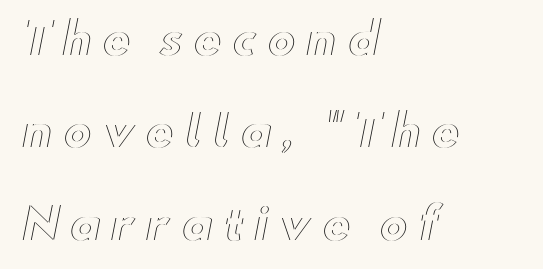
{"width": "wide", "x_height": "small", "monospaced": "no", "underline": "no", "align": "left", "line_spacing": "loose", "line_spacing_ratio": 2.15, "letter_spacing": "wide", "letter_spacing_em": 0.24, "glyph_px": 43}
